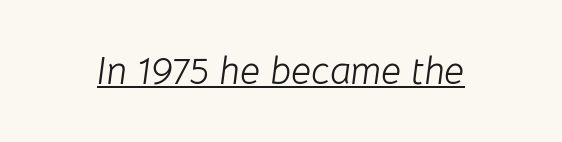
Q: Is the text bold? A: No.
Q: Is the text italic (slanted)? A: Yes, it leans right by about 8 degrees.
Q: Is the text underlined? A: Yes.
Q: Is the spacing between letters normal or unusually wide? A: Normal.
Q: Width (condensed, normal, or wide)? A: Normal.
Q: Stroke contrast? A: Low.
Q: x-height? A: Medium.
Q: Monospaced? A: No.
